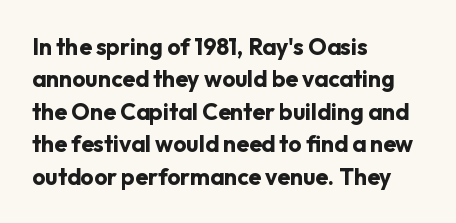
The image shows 23 px bold type, upright; set left-aligned, normal line spacing (1.41x), normal letter spacing, not underlined.
